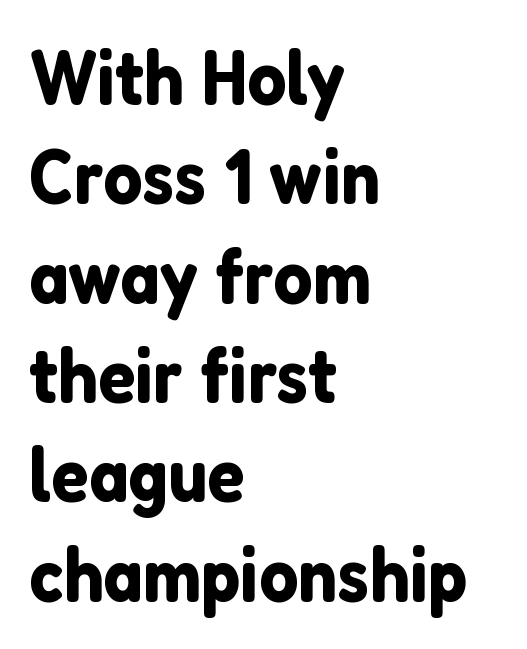
{"serif": "no", "italic": "no", "width": "normal", "stroke_contrast": "low", "x_height": "medium", "monospaced": "no", "underline": "no", "align": "left", "line_spacing": "normal", "line_spacing_ratio": 1.29, "letter_spacing": "normal", "letter_spacing_em": 0.0, "glyph_px": 77}
